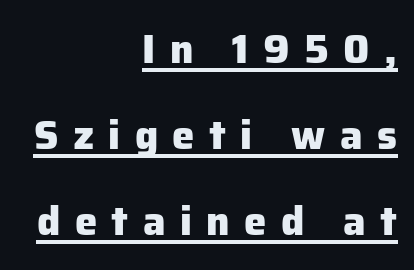
{"serif": "no", "italic": "no", "bold": "yes", "weight": "heavy", "width": "normal", "stroke_contrast": "low", "x_height": "medium", "monospaced": "no", "underline": "yes", "align": "right", "line_spacing": "loose", "line_spacing_ratio": 2.15, "letter_spacing": "wide", "letter_spacing_em": 0.36, "glyph_px": 40}
